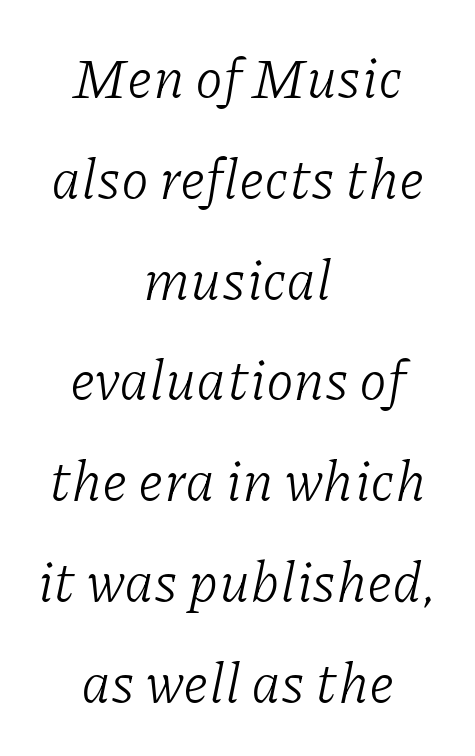
Glyph-to-glyph distance matches everyday printed text. Note the varied advance widths — an 'i' is clearly narrower than an 'm'. The characters display serif detailing at their extremities. These glyphs show unthickened strokes, regular width or finer. It's the slanting kind of type. The rendering positions every line midway between the sides.
